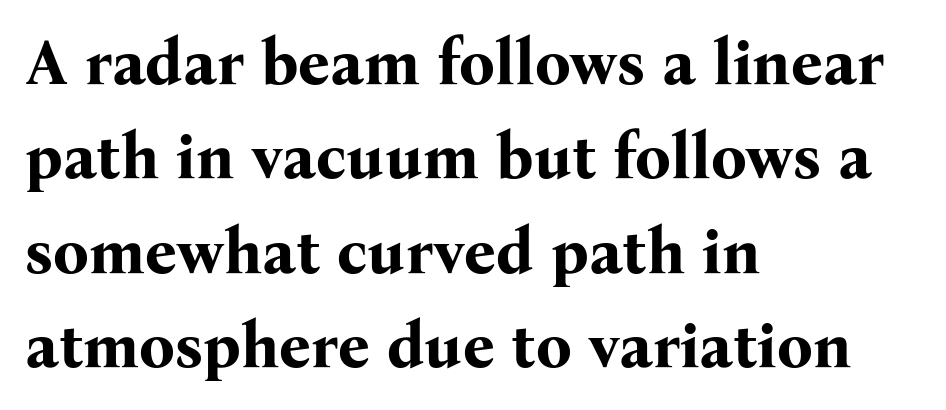
{"serif": "yes", "italic": "no", "bold": "yes", "weight": "bold", "width": "normal", "stroke_contrast": "medium", "x_height": "medium", "monospaced": "no", "underline": "no", "align": "left", "line_spacing": "normal", "line_spacing_ratio": 1.5, "letter_spacing": "normal", "letter_spacing_em": 0.0, "glyph_px": 63}
